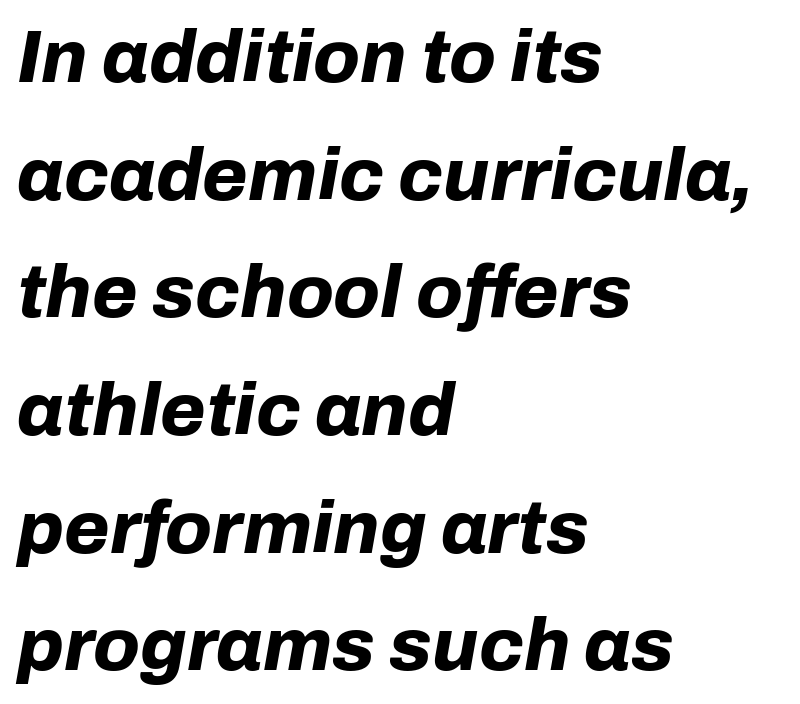
Q: Is the text bold? A: Yes.
Q: Is the text italic (slanted)? A: Yes, it leans right by about 10 degrees.
Q: Is the text underlined? A: No.
Q: How is the paragraph aligned? A: Left-aligned.
Q: Is the spacing between letters normal or unusually wide? A: Normal.
Q: Is the spacing between lines tight, normal or loose? A: Normal.
Q: Width (condensed, normal, or wide)? A: Normal.
Q: Stroke contrast? A: Low.
Q: x-height? A: Medium.
Q: Monospaced? A: No.
